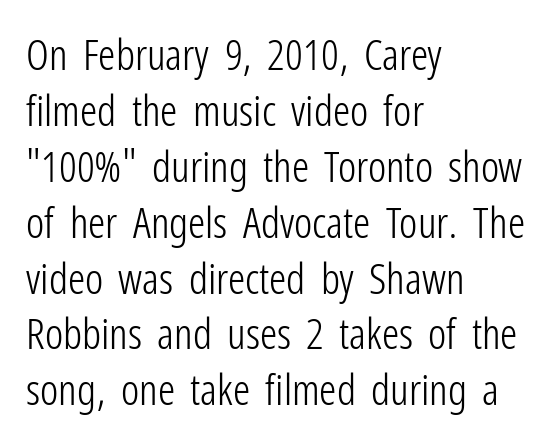
Q: Is the text bold? A: No.
Q: Is the text italic (slanted)? A: No, it is upright.
Q: Is the typeface a serif or a sans-serif typeface? A: Sans-serif.
Q: Is the text underlined? A: No.
Q: How is the paragraph aligned? A: Left-aligned.
Q: Is the spacing between letters normal or unusually wide? A: Normal.
Q: Is the spacing between lines tight, normal or loose? A: Normal.
Q: Width (condensed, normal, or wide)? A: Condensed.
Q: Stroke contrast? A: Low.
Q: x-height? A: Medium.
Q: Monospaced? A: No.
